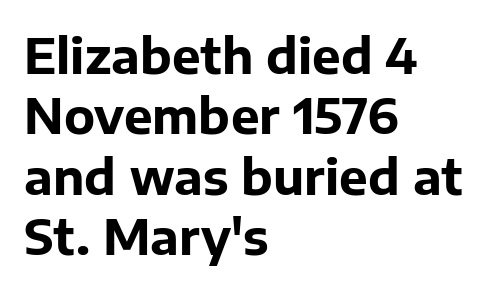
Q: Is the text bold? A: Yes.
Q: Is the text italic (slanted)? A: No, it is upright.
Q: Is the typeface a serif or a sans-serif typeface? A: Sans-serif.
Q: Is the text underlined? A: No.
Q: How is the paragraph aligned? A: Left-aligned.
Q: Is the spacing between letters normal or unusually wide? A: Normal.
Q: Is the spacing between lines tight, normal or loose? A: Normal.
Q: Width (condensed, normal, or wide)? A: Normal.
Q: Stroke contrast? A: Low.
Q: x-height? A: Medium.
Q: Monospaced? A: No.
